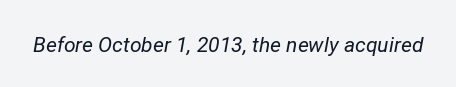
Each word holds together tightly as a unit, with standard inter-letter gaps. Style check: oblique. Lines of text with bare space underneath. Heaviness? Minimal to ordinary, like unemphasized prose.
